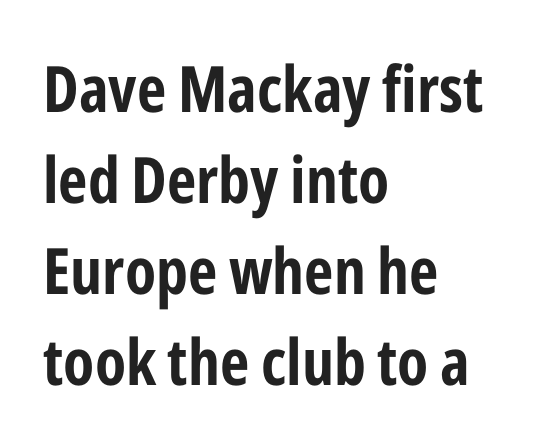
{"serif": "no", "italic": "no", "bold": "yes", "weight": "bold", "width": "condensed", "stroke_contrast": "low", "x_height": "medium", "monospaced": "no", "underline": "no", "align": "left", "line_spacing": "normal", "line_spacing_ratio": 1.42, "letter_spacing": "normal", "letter_spacing_em": 0.0, "glyph_px": 64}
